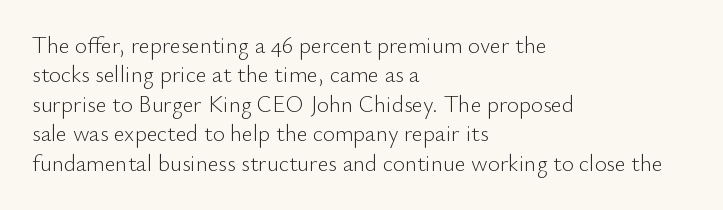
Q: Is the text bold? A: No.
Q: Is the text italic (slanted)? A: No, it is upright.
Q: Is the text underlined? A: No.
Q: How is the paragraph aligned? A: Left-aligned.
Q: Is the spacing between letters normal or unusually wide? A: Normal.
Q: Is the spacing between lines tight, normal or loose? A: Normal.
